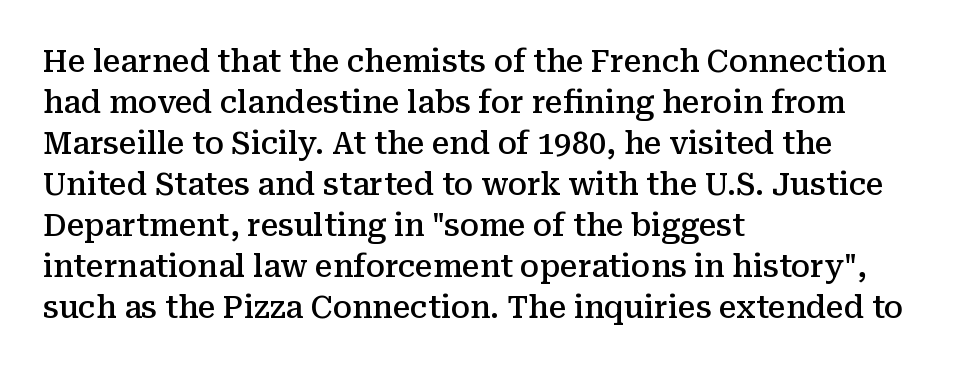
{"serif": "yes", "italic": "no", "bold": "semi", "weight": "semibold", "width": "normal", "stroke_contrast": "medium", "x_height": "medium", "monospaced": "no", "underline": "no", "align": "left", "line_spacing": "normal", "line_spacing_ratio": 1.32, "letter_spacing": "normal", "letter_spacing_em": 0.0, "glyph_px": 31}
